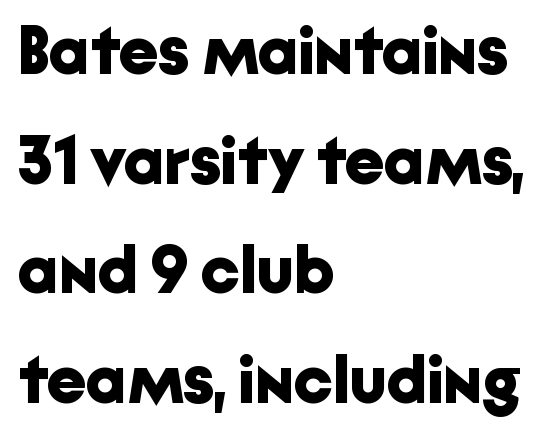
{"serif": "no", "italic": "no", "bold": "yes", "weight": "bold", "width": "normal", "stroke_contrast": "low", "x_height": "medium", "monospaced": "no", "underline": "no", "align": "left", "line_spacing": "normal", "line_spacing_ratio": 1.59, "letter_spacing": "normal", "letter_spacing_em": 0.0, "glyph_px": 69}
